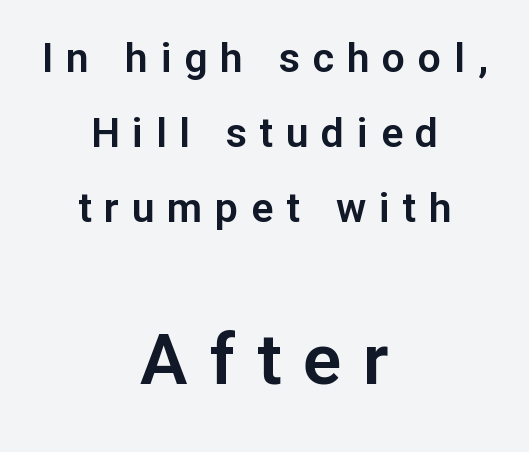
Neither beginnings nor endings align; midpoints do. Proportional: the letters do not fall into vertical columns. You get the small type first, then a jump to larger type. The text was rendered using a sans face with plain stroke endings. Words appear elongated and porous because spacing is wide. Vertical strokes here are truly vertical.
